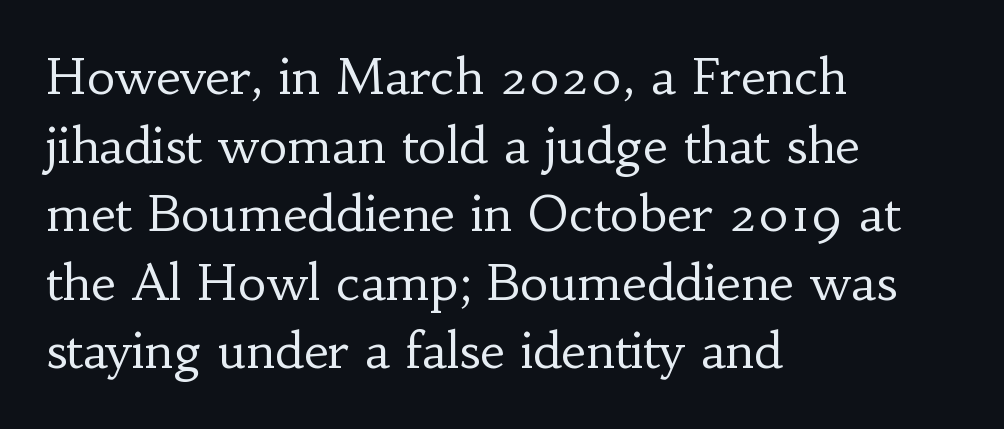
The image shows 49 px regular-weight serif type, upright; set left-aligned, normal line spacing (1.4x), normal letter spacing, not underlined; low stroke contrast and a small x-height.
